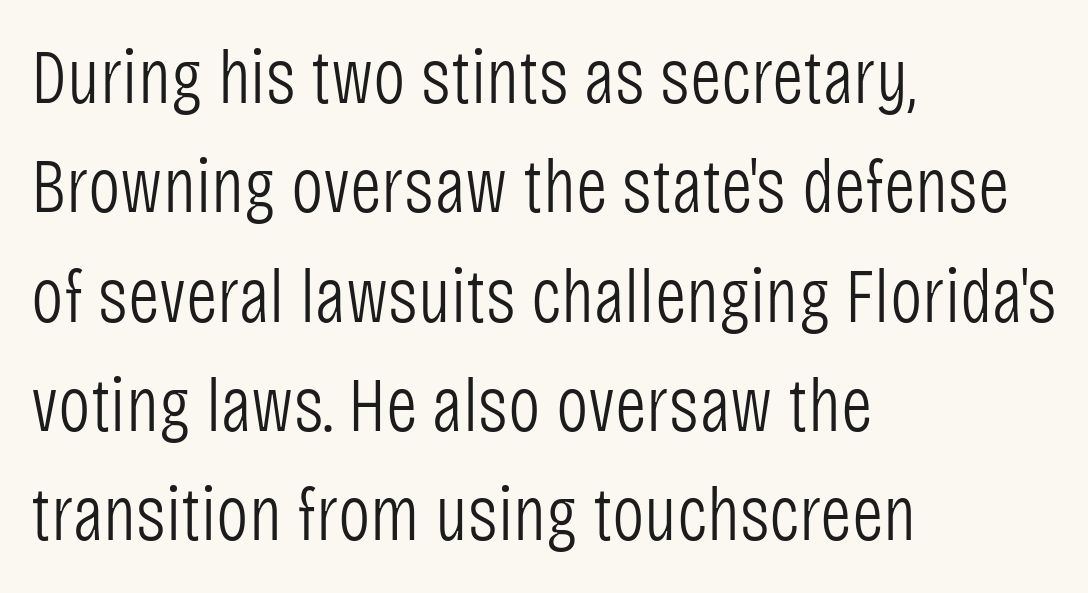
The image shows 77 px light, condensed sans-serif type, upright; set left-aligned, normal line spacing (1.42x), normal letter spacing, not underlined; low stroke contrast and a large x-height.
